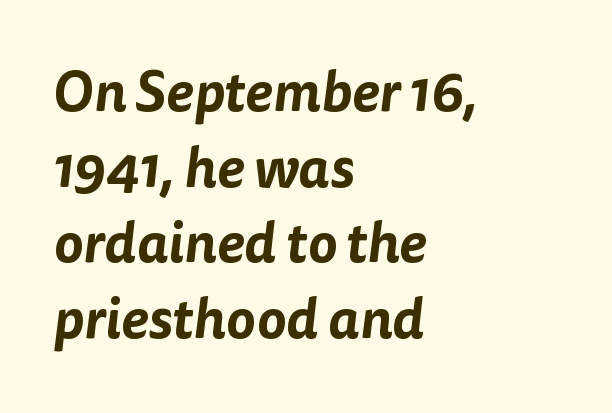
The image shows 56 px sans-serif type; set left-aligned, normal line spacing (1.35x), normal letter spacing, not underlined; low stroke contrast and a medium x-height.
